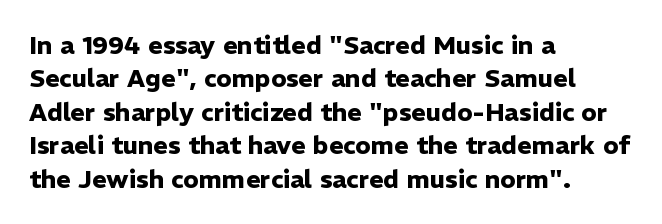
Notice how the passage keeps a crisp vertical edge on the left only. Ordinary non-slanted type is in use. This sample uses plain, unmodified letter spacing. Strong, thick strokes mark this as bold type. Normally led — the rows are evenly, conventionally spaced.
